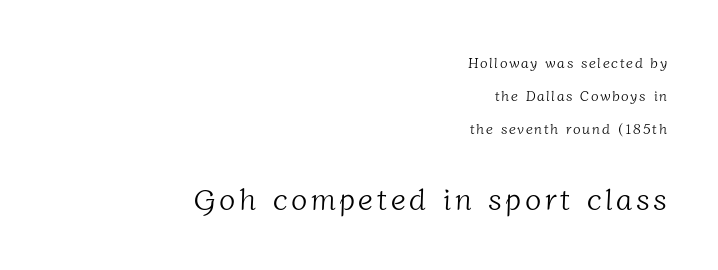
Q: Is the text bold? A: No.
Q: Is the typeface a serif or a sans-serif typeface? A: Serif.
Q: Is the text underlined? A: No.
Q: How is the paragraph aligned? A: Right-aligned.
Q: Is the spacing between lines tight, normal or loose? A: Loose.
Q: Which block of text is set in a larger size, the first (top) or the second (bottom)? A: The second (bottom) one.
Q: Width (condensed, normal, or wide)? A: Normal.
Q: Stroke contrast? A: Low.
Q: x-height? A: Medium.
Q: Monospaced? A: No.
